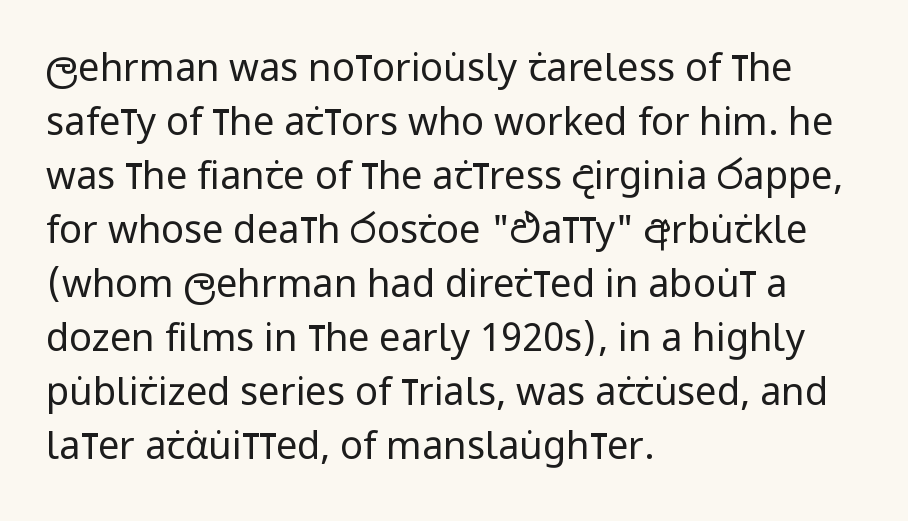
{"serif": "no", "italic": "no", "bold": "no", "weight": "regular", "width": "condensed", "stroke_contrast": "low", "x_height": "large", "monospaced": "no", "underline": "no", "align": "left", "line_spacing": "normal", "line_spacing_ratio": 1.42, "letter_spacing": "normal", "letter_spacing_em": 0.0, "glyph_px": 38}
